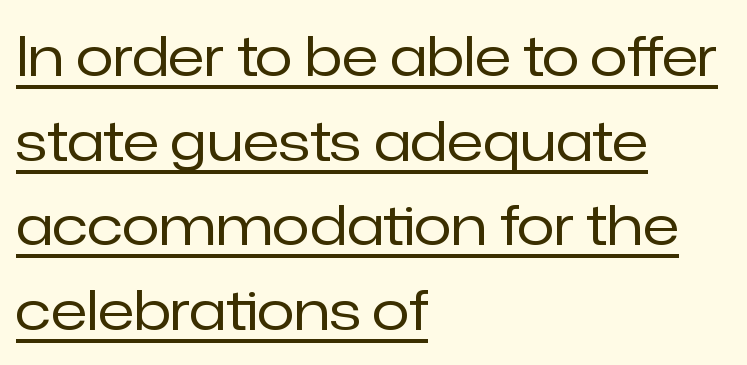
The image shows 55 px regular-weight sans-serif type, upright; set left-aligned, normal line spacing (1.54x), normal letter spacing, underlined; low stroke contrast and a medium x-height.
